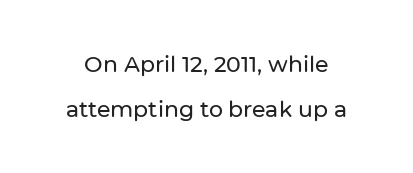
{"italic": "no", "underline": "no", "line_spacing": "loose", "line_spacing_ratio": 2.03, "letter_spacing": "normal", "letter_spacing_em": 0.0, "glyph_px": 22}
